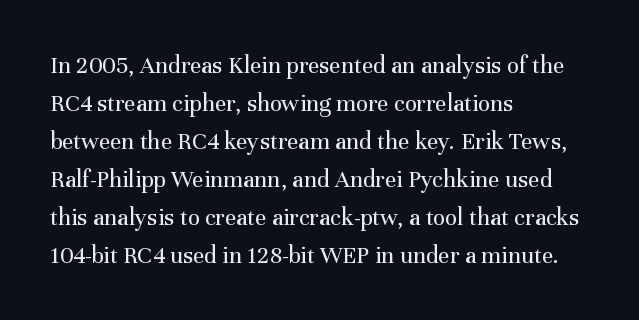
The font's upright variant was chosen for this text. The specimen omits any rule beneath the text block's lines. All the whitespace from short lines collects on the right. Tracking here is standard; glyphs follow each other at the usual distance.
